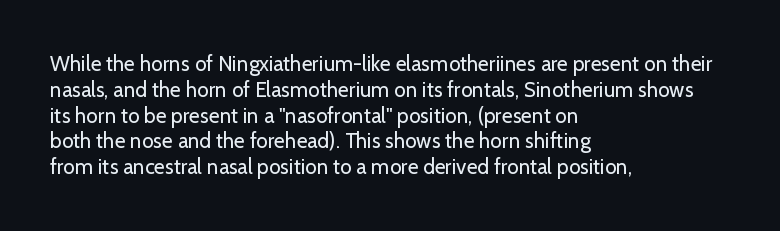
Q: Is the text bold? A: No.
Q: Is the text italic (slanted)? A: No, it is upright.
Q: Is the text underlined? A: No.
Q: How is the paragraph aligned? A: Left-aligned.
Q: Is the spacing between letters normal or unusually wide? A: Normal.
